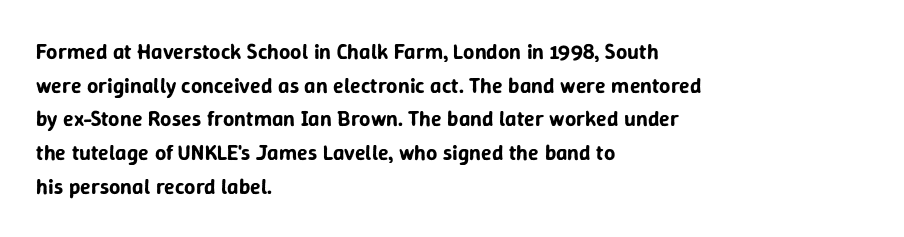
Q: Is the text italic (slanted)? A: No, it is upright.
Q: Is the text underlined? A: No.
Q: How is the paragraph aligned? A: Left-aligned.
Q: Is the spacing between letters normal or unusually wide? A: Normal.
Q: Is the spacing between lines tight, normal or loose? A: Normal.
